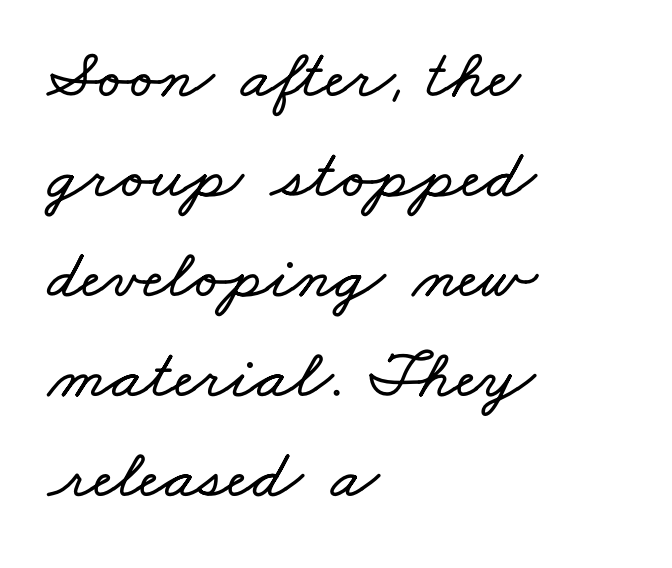
{"width": "wide", "stroke_contrast": "low", "x_height": "small", "monospaced": "no", "underline": "no", "align": "left", "line_spacing": "normal", "line_spacing_ratio": 1.43, "letter_spacing": "normal", "letter_spacing_em": 0.0, "glyph_px": 70}
